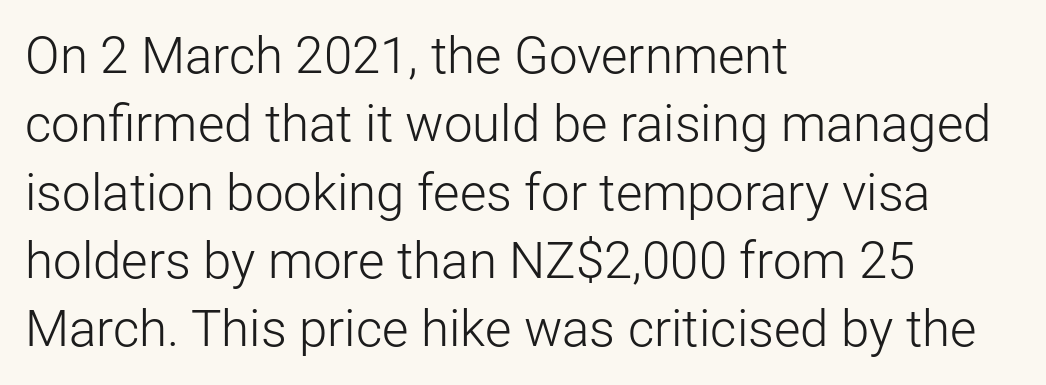
Q: Is the text bold? A: No.
Q: Is the text italic (slanted)? A: No, it is upright.
Q: Is the typeface a serif or a sans-serif typeface? A: Sans-serif.
Q: Is the text underlined? A: No.
Q: How is the paragraph aligned? A: Left-aligned.
Q: Is the spacing between letters normal or unusually wide? A: Normal.
Q: Is the spacing between lines tight, normal or loose? A: Normal.
Q: Width (condensed, normal, or wide)? A: Normal.
Q: Stroke contrast? A: Low.
Q: x-height? A: Medium.
Q: Monospaced? A: No.
